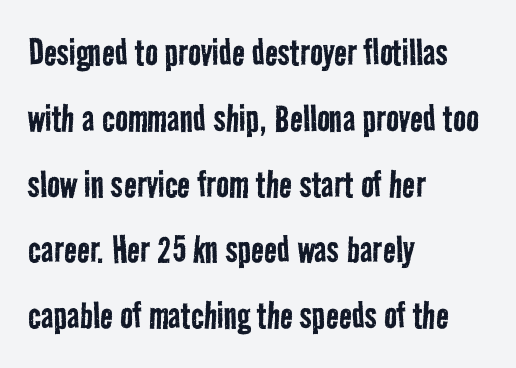
The image shows 43 px regular-weight, condensed sans-serif type; set left-aligned, normal line spacing (1.53x), normal letter spacing, not underlined; low stroke contrast and a medium x-height.
